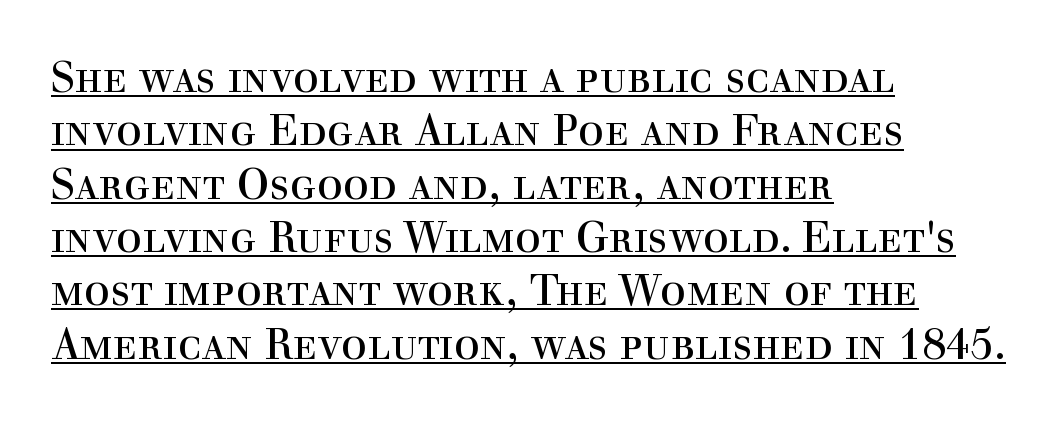
Are there feet on the stems? There are — it's a serif. Visually the block forms a straight wall on the left and a jagged coastline on the right. What decoration does the sample have? An underline. Weight: in the light-to-regular range.
